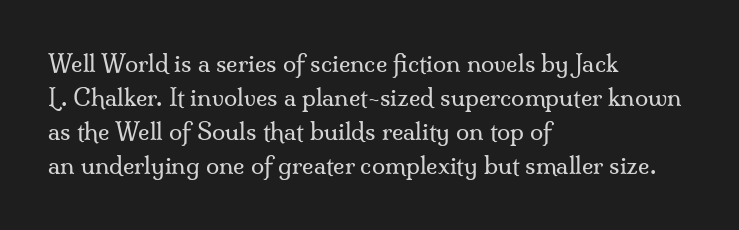
{"italic": "no", "bold": "no", "underline": "no", "align": "left", "line_spacing": "normal", "line_spacing_ratio": 1.42, "letter_spacing": "normal", "letter_spacing_em": 0.0, "glyph_px": 24}
